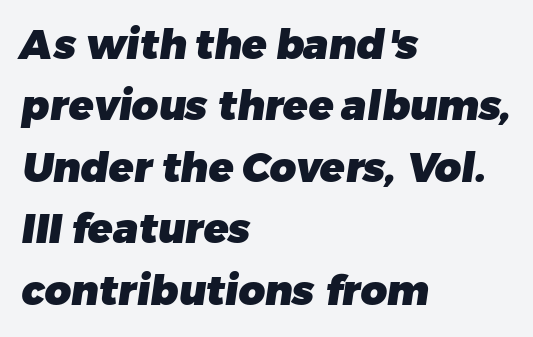
The passage shown is typeset with a sans-serif family. Horizontal alignment here is leftward, the default for most running prose. Baseline-to-baseline distance is the conventional proportion of letter height. Letter spacing: default.
